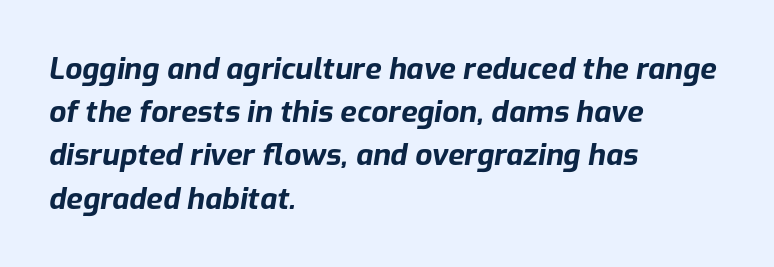
Quick note: underline off. Chunky letters — that's bold for sure. The face used here is rendered with its standard letterfit. The space between consecutive lines is moderate. This sample uses an oblique cut, with every glyph tilted off the vertical.
